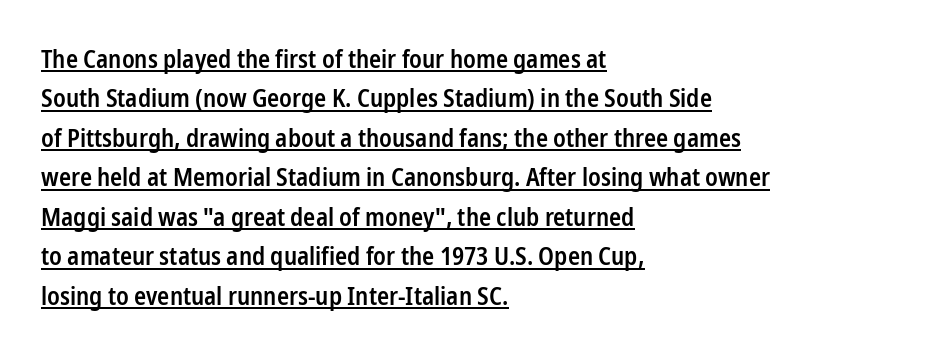
The image shows 25 px text type, upright; set left-aligned, normal line spacing (1.58x), normal letter spacing, underlined.
